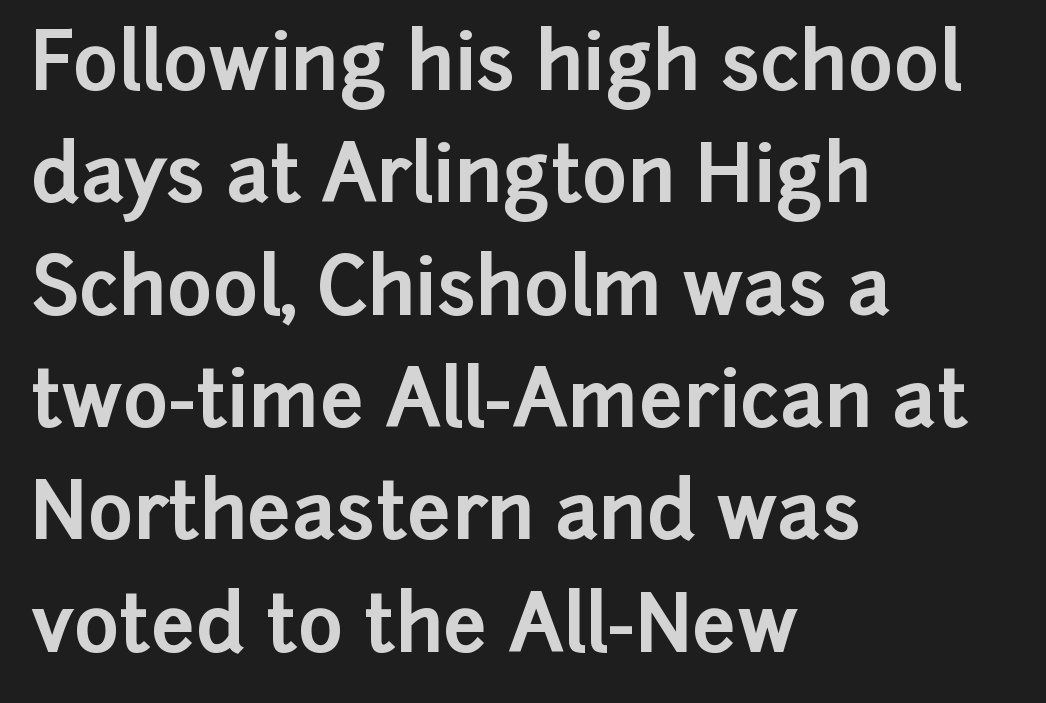
The image shows 78 px bold sans-serif type, upright; set left-aligned, normal line spacing (1.44x), normal letter spacing, not underlined; low stroke contrast and a medium x-height.
